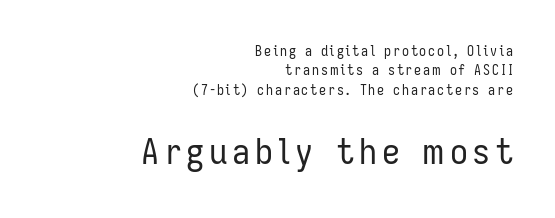
The vertical gap from one line to the next is medium. Two sizes are in play, and the larger belongs to the second block. Does the copy run flush right? Yes — the right margin is perfectly even. The letters carry no serifs — their stems end cleanly without finishing strokes.
